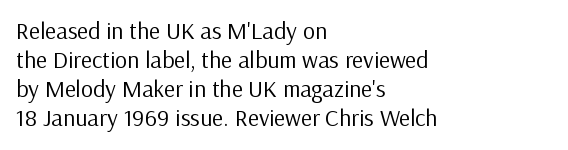
{"italic": "no", "bold": "no", "underline": "no", "align": "left", "line_spacing_ratio": 1.21, "letter_spacing": "normal", "letter_spacing_em": 0.0, "glyph_px": 24}
